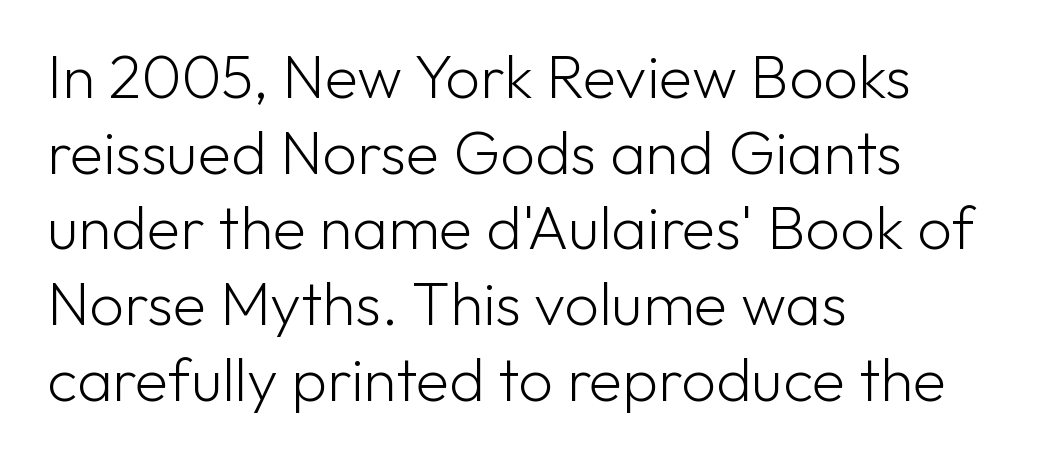
Q: Is the text bold? A: No.
Q: Is the text italic (slanted)? A: No, it is upright.
Q: Is the typeface a serif or a sans-serif typeface? A: Sans-serif.
Q: Is the text underlined? A: No.
Q: How is the paragraph aligned? A: Left-aligned.
Q: Is the spacing between letters normal or unusually wide? A: Normal.
Q: Width (condensed, normal, or wide)? A: Normal.
Q: Stroke contrast? A: Low.
Q: x-height? A: Medium.
Q: Monospaced? A: No.
